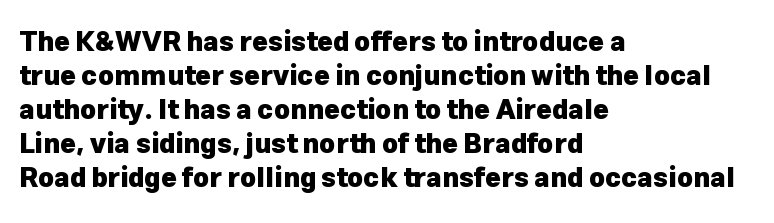
Does the weight exceed regular? Yes, all the way to bold. Short note: letters normally spaced. The space beneath each line is pristine and unruled. The typesetter chose a ragged-right arrangement here. Posture: vertical. The passage shown stacks its lines at a standard gap.
